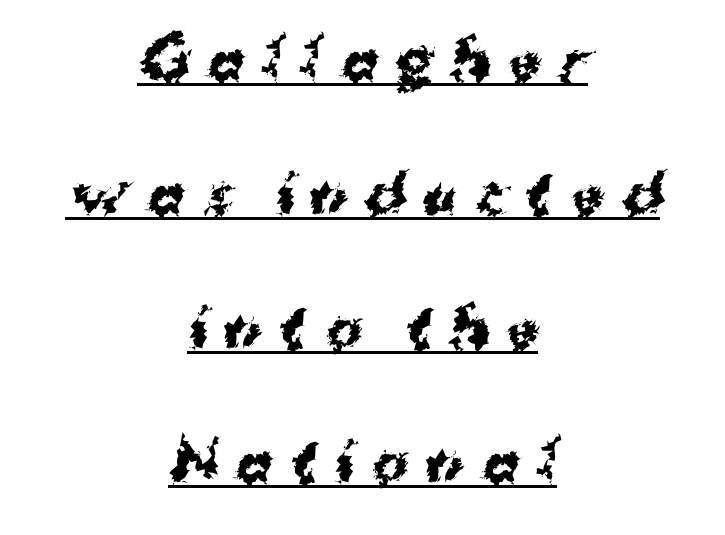
The passage shown stacks its lines with a broad gap. Compared with undecorated copy, this sample adds a rule below the words. Each line is balanced around a shared central axis. Spacing verdict: proportional, widths tailored to each character. Strong, thick strokes mark this as bold type. The rendering inserts visible extra space after every character.
